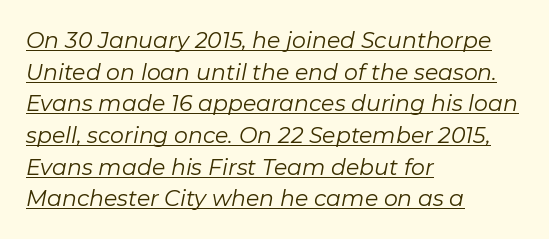
The image shows 22 px text type, italic (leaning right); set left-aligned, normal line spacing (1.44x), normal letter spacing, underlined.
